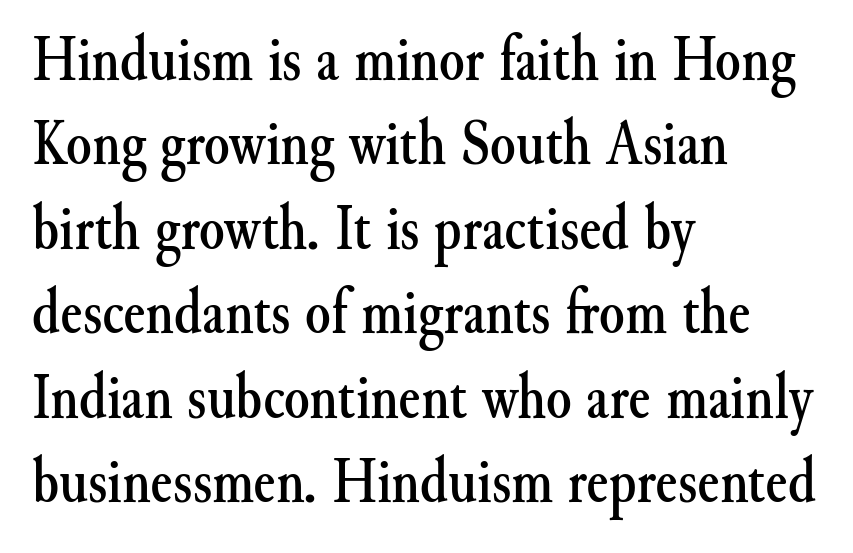
Do the characters align in a grid? No, the font is proportional. Honestly, there is no underline to notice here at all. Vertically, the passage feels balanced, rows spaced as you'd expect. Which margin do the lines hug? The left one — the right edge is uneven. Do the letters lean? They stand straight. This rendering employs a face with finishing strokes, i.e., a serif.
